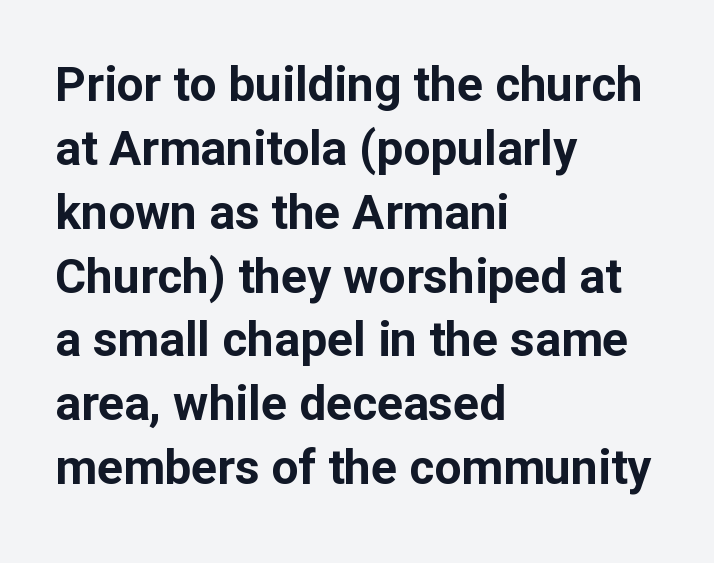
Letters rest on an invisible, unmarked baseline. Note: no serifs on the glyphs. This block has exactly the height ordinary leading produces. The typography opts for an upright posture over an oblique one. Set as a true bold cut, around the 700 mark. Alignment: flush left.
